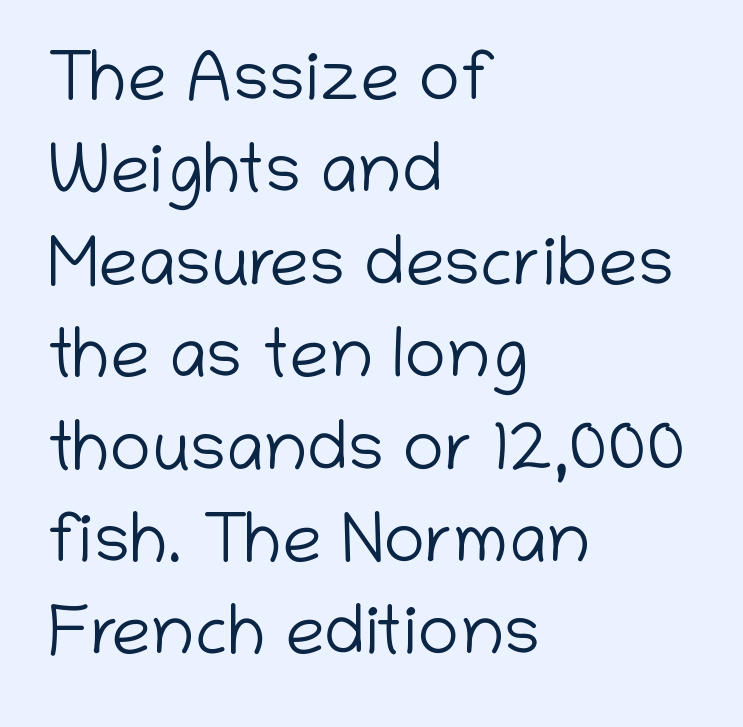
Q: Is the text bold? A: No.
Q: Is the text italic (slanted)? A: No, it is upright.
Q: Is the typeface a serif or a sans-serif typeface? A: Sans-serif.
Q: Is the text underlined? A: No.
Q: How is the paragraph aligned? A: Left-aligned.
Q: Is the spacing between letters normal or unusually wide? A: Normal.
Q: Is the spacing between lines tight, normal or loose? A: Normal.
Q: Width (condensed, normal, or wide)? A: Normal.
Q: Stroke contrast? A: Low.
Q: x-height? A: Medium.
Q: Monospaced? A: No.
